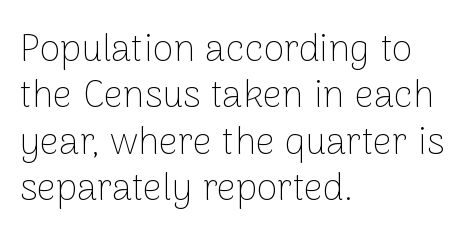
The paragraph shown leans on its left margin. The tracking reads as untouched default to a designer's eye. A typesetter would call this proportional, since set widths differ per character. Type without underlining. Serif or sans? Sans — the stroke terminals are bare. Every character sits straight up, as roman type does.
